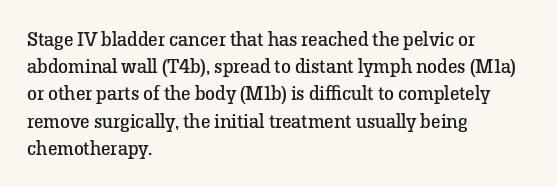
The image shows 20 px text type, upright; set left-aligned, normal line spacing (1.36x), normal letter spacing, not underlined.
